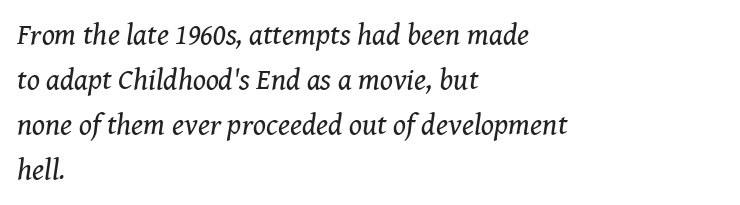
The image shows 30 px regular-weight serif type, italic (leaning right); set left-aligned, normal line spacing (1.5x), normal letter spacing, not underlined; medium stroke contrast and a medium x-height.
